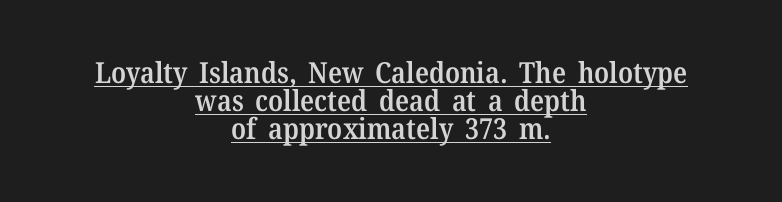
{"serif": "yes", "italic": "no", "bold": "semi", "weight": "semibold", "width": "normal", "stroke_contrast": "medium", "x_height": "medium", "monospaced": "no", "underline": "yes", "align": "center", "line_spacing": "tight", "line_spacing_ratio": 0.96, "letter_spacing": "normal", "letter_spacing_em": 0.0, "glyph_px": 29}
